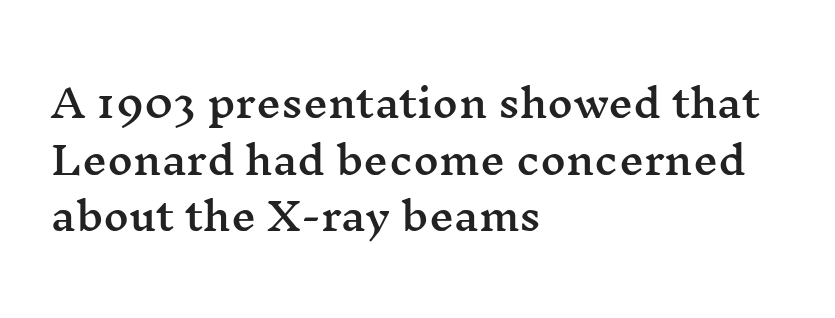
One glance says typical: line gaps are just what's usual. Clear beneath every line of the passage. Italic: no, the glyphs are upright roman. Letterform terminals end in serifs throughout the passage. The letters sit at their default tracking, neither squeezed nor spread. Looks like regular typesetting: each glyph gets only the width it needs.
